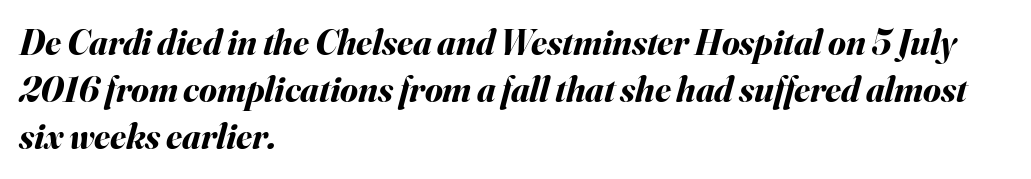
Is the type slanted? Yes — the strokes lean at a clear angle. The lines are quadded left. The designer left line spacing at the default. This sample has the flowing, uneven cadence of proportional lettering. Pretty heavy lettering here — definitely bold.
